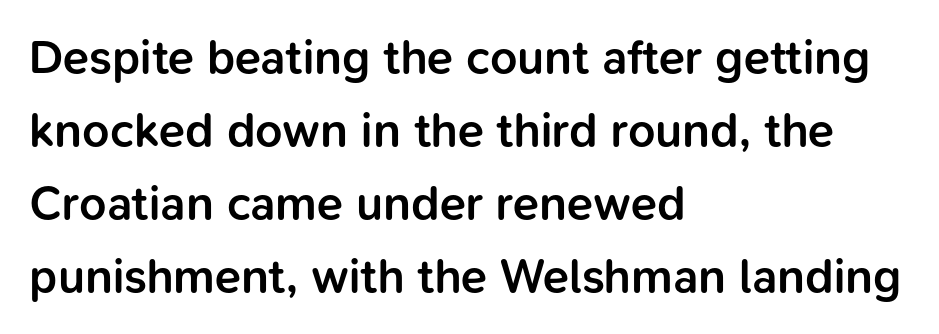
{"serif": "no", "italic": "no", "bold": "semi", "weight": "semibold", "width": "normal", "stroke_contrast": "low", "x_height": "medium", "monospaced": "no", "underline": "no", "align": "left", "line_spacing": "normal", "line_spacing_ratio": 1.52, "letter_spacing": "normal", "letter_spacing_em": 0.0, "glyph_px": 48}
